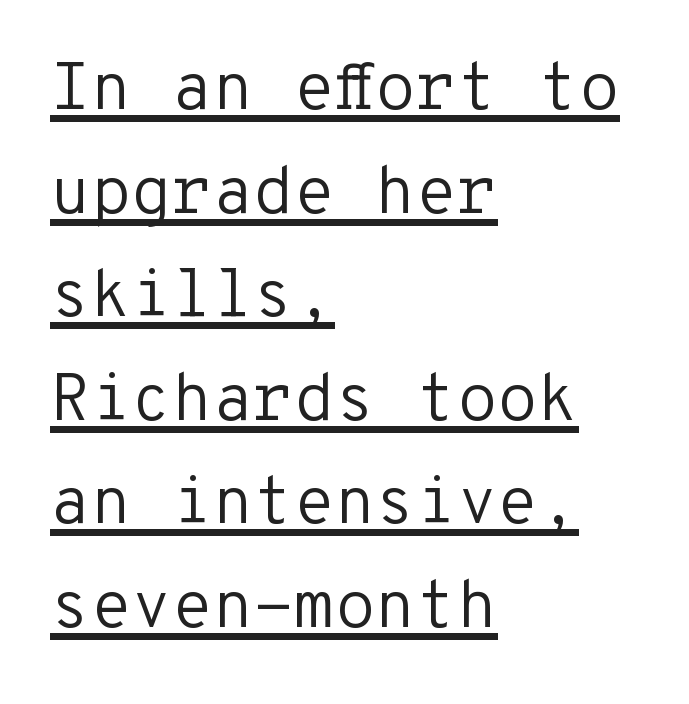
The image shows 66 px regular-weight sans-serif type, upright, monospaced; set left-aligned, normal line spacing (1.57x), normal letter spacing, underlined; low stroke contrast and a medium x-height.
